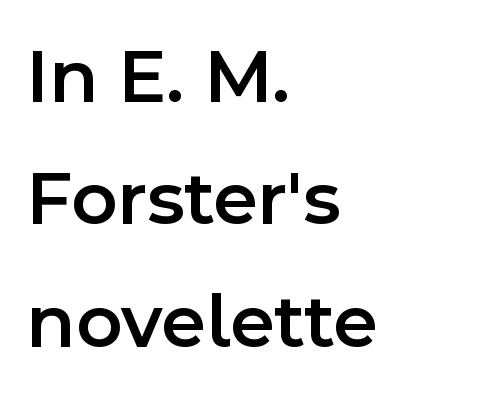
{"serif": "no", "italic": "no", "bold": "semi", "weight": "semibold", "width": "normal", "x_height": "medium", "monospaced": "no", "underline": "no", "align": "left", "line_spacing": "normal", "line_spacing_ratio": 1.57, "letter_spacing": "normal", "letter_spacing_em": 0.0, "glyph_px": 78}
